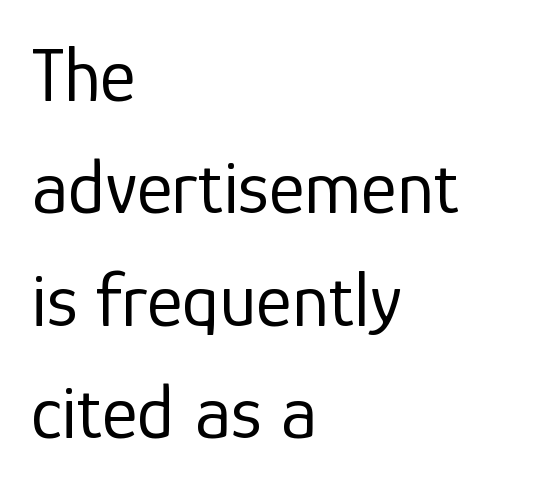
Q: Is the text bold? A: No.
Q: Is the text italic (slanted)? A: No, it is upright.
Q: Is the typeface a serif or a sans-serif typeface? A: Sans-serif.
Q: Is the text underlined? A: No.
Q: How is the paragraph aligned? A: Left-aligned.
Q: Is the spacing between letters normal or unusually wide? A: Normal.
Q: Is the spacing between lines tight, normal or loose? A: Normal.
Q: Width (condensed, normal, or wide)? A: Normal.
Q: Stroke contrast? A: Low.
Q: x-height? A: Medium.
Q: Monospaced? A: No.
